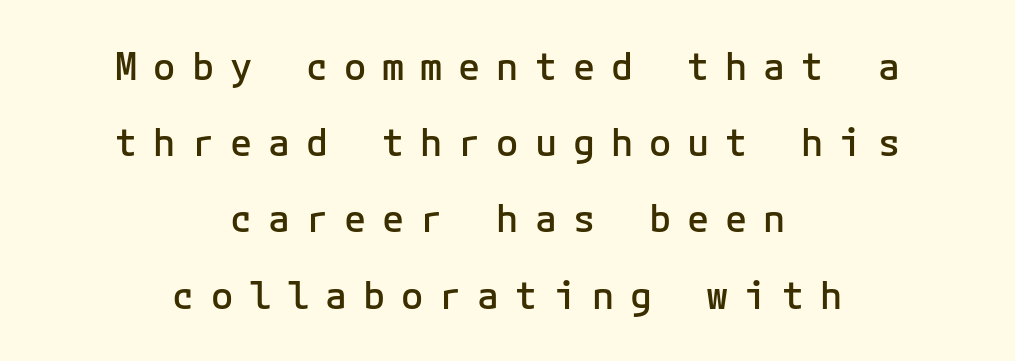
Q: Is the text bold? A: Semi-bold.
Q: Is the text italic (slanted)? A: No, it is upright.
Q: Is the typeface a serif or a sans-serif typeface? A: Sans-serif.
Q: Is the text underlined? A: No.
Q: How is the paragraph aligned? A: Centered.
Q: Is the spacing between letters normal or unusually wide? A: Unusually wide.
Q: Is the spacing between lines tight, normal or loose? A: Loose.
Q: Width (condensed, normal, or wide)? A: Normal.
Q: Stroke contrast? A: Low.
Q: x-height? A: Medium.
Q: Monospaced? A: Yes.
